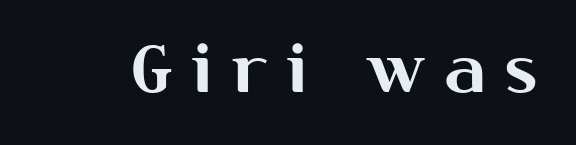
Q: Is the text italic (slanted)? A: No, it is upright.
Q: Is the typeface a serif or a sans-serif typeface? A: Sans-serif.
Q: Is the text underlined? A: No.
Q: Is the spacing between letters normal or unusually wide? A: Unusually wide.
Q: Width (condensed, normal, or wide)? A: Normal.
Q: Stroke contrast? A: Medium.
Q: x-height? A: Medium.
Q: Monospaced? A: No.
